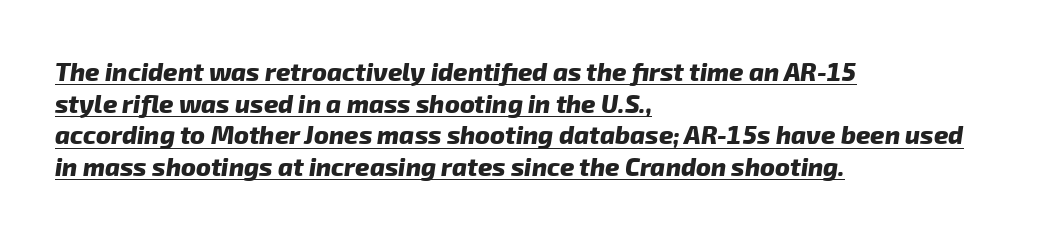
The image shows 25 px bold type; set left-aligned, normal line spacing (1.27x), normal letter spacing, underlined.
